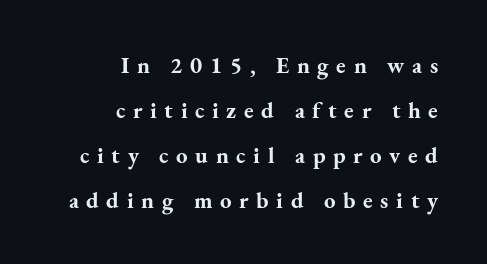
{"italic": "no", "bold": "yes", "underline": "no", "align": "right", "line_spacing": "loose", "line_spacing_ratio": 1.95, "letter_spacing": "wide", "letter_spacing_em": 0.33, "glyph_px": 23}
